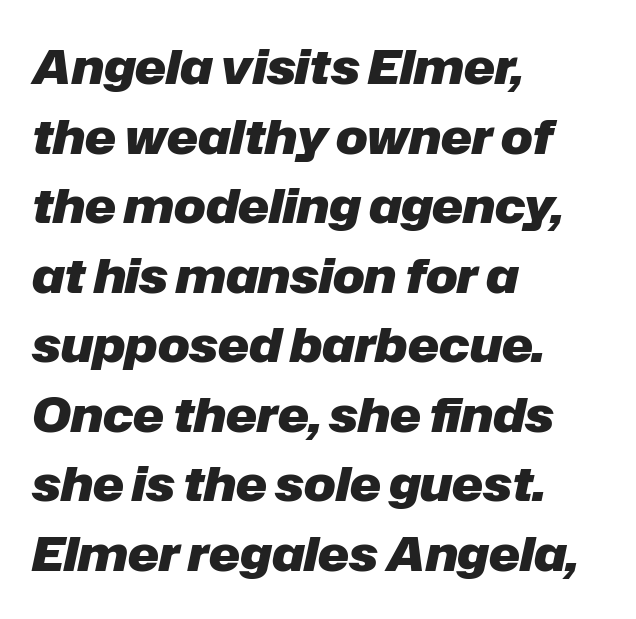
Honestly, there is no underline to notice here at all. Which margin do the lines hug? The left one — the right edge is uneven. What stands out about the letter spacing? Nothing — it is the standard amount. You'd pick this weight for a headline — it's a proper bold. Note the varied advance widths — an 'i' is clearly narrower than an 'm'.
